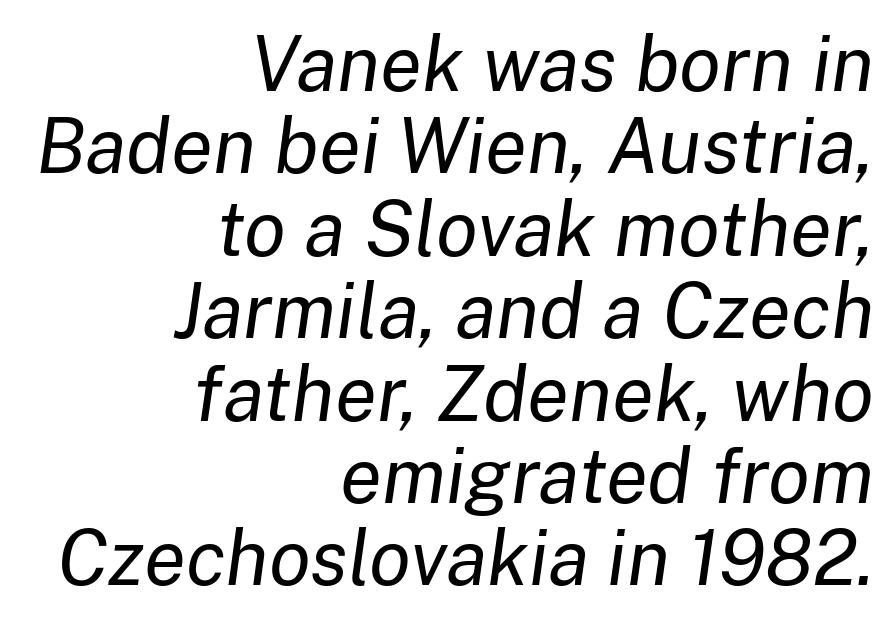
Q: Is the text bold? A: No.
Q: Is the text italic (slanted)? A: Yes, it leans right by about 8 degrees.
Q: Is the text underlined? A: No.
Q: How is the paragraph aligned? A: Right-aligned.
Q: Is the spacing between letters normal or unusually wide? A: Normal.
Q: Is the spacing between lines tight, normal or loose? A: Tight.
Q: Width (condensed, normal, or wide)? A: Normal.
Q: Stroke contrast? A: Low.
Q: x-height? A: Medium.
Q: Monospaced? A: No.
